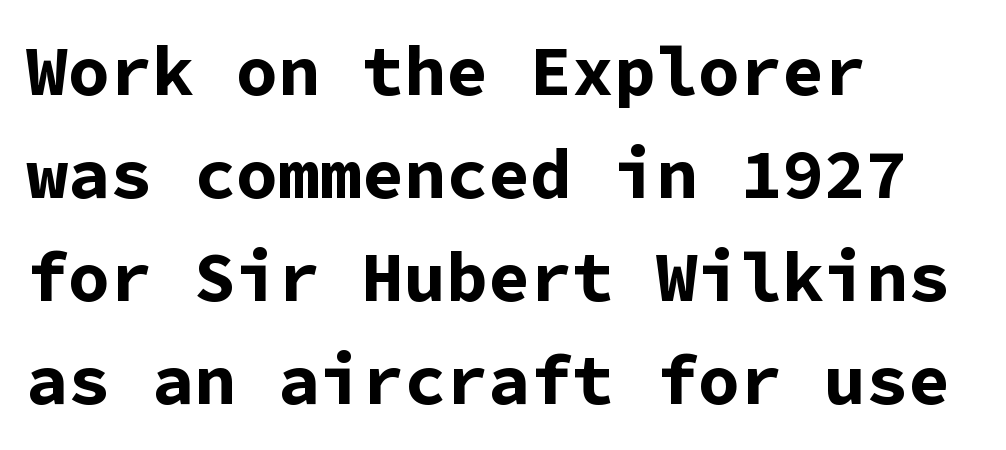
Q: Is the text bold? A: Yes.
Q: Is the text italic (slanted)? A: No, it is upright.
Q: Is the typeface a serif or a sans-serif typeface? A: Sans-serif.
Q: Is the text underlined? A: No.
Q: How is the paragraph aligned? A: Left-aligned.
Q: Is the spacing between letters normal or unusually wide? A: Normal.
Q: Is the spacing between lines tight, normal or loose? A: Normal.
Q: Width (condensed, normal, or wide)? A: Normal.
Q: Stroke contrast? A: Low.
Q: x-height? A: Medium.
Q: Monospaced? A: Yes.
